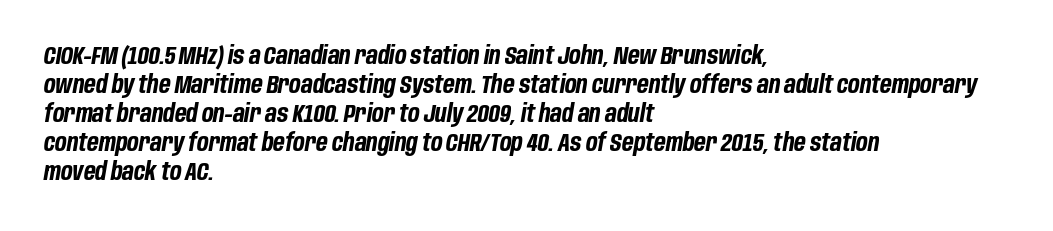
{"italic": "yes", "lean": "right", "slant_degrees": 10, "bold": "yes", "underline": "no", "align": "left", "line_spacing_ratio": 1.21, "letter_spacing": "normal", "letter_spacing_em": 0.0, "glyph_px": 24}
